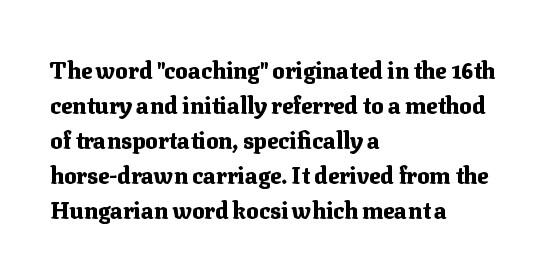
Q: Is the text bold? A: Yes.
Q: Is the text italic (slanted)? A: No, it is upright.
Q: Is the text underlined? A: No.
Q: How is the paragraph aligned? A: Left-aligned.
Q: Is the spacing between letters normal or unusually wide? A: Normal.
Q: Is the spacing between lines tight, normal or loose? A: Normal.
